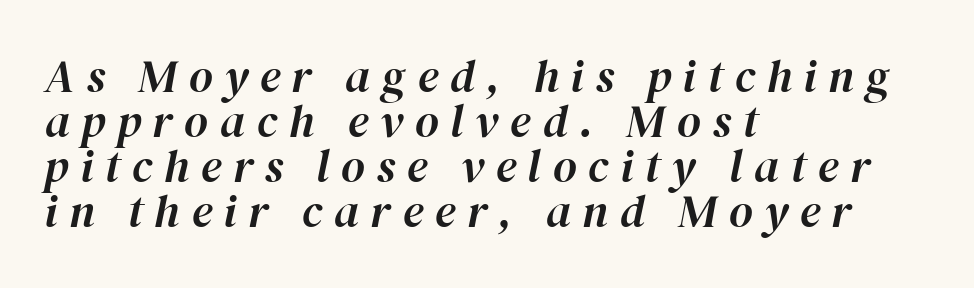
Q: Is the text italic (slanted)? A: Yes, it leans right by about 12 degrees.
Q: Is the text underlined? A: No.
Q: How is the paragraph aligned? A: Left-aligned.
Q: Is the spacing between letters normal or unusually wide? A: Unusually wide.
Q: Is the spacing between lines tight, normal or loose? A: Tight.
Q: Width (condensed, normal, or wide)? A: Normal.
Q: Stroke contrast? A: High.
Q: x-height? A: Medium.
Q: Monospaced? A: No.
